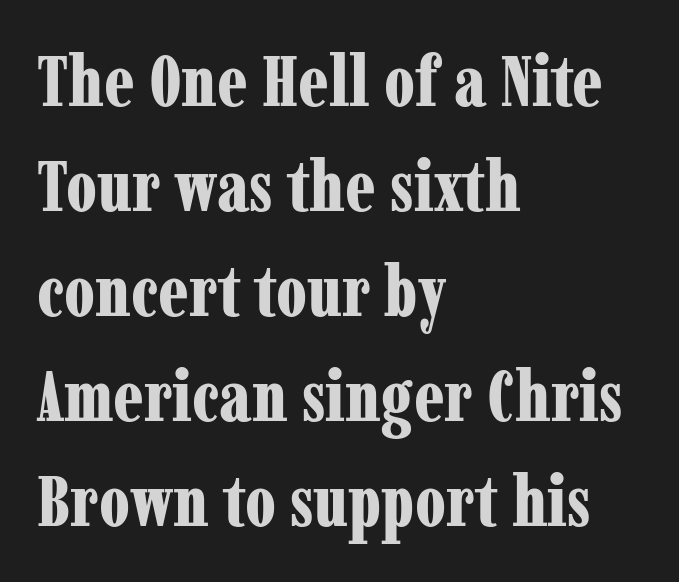
{"serif": "yes", "italic": "no", "bold": "yes", "weight": "bold", "width": "condensed", "stroke_contrast": "low", "x_height": "medium", "monospaced": "no", "underline": "no", "align": "left", "line_spacing": "normal", "line_spacing_ratio": 1.46, "letter_spacing": "normal", "letter_spacing_em": 0.0, "glyph_px": 72}
